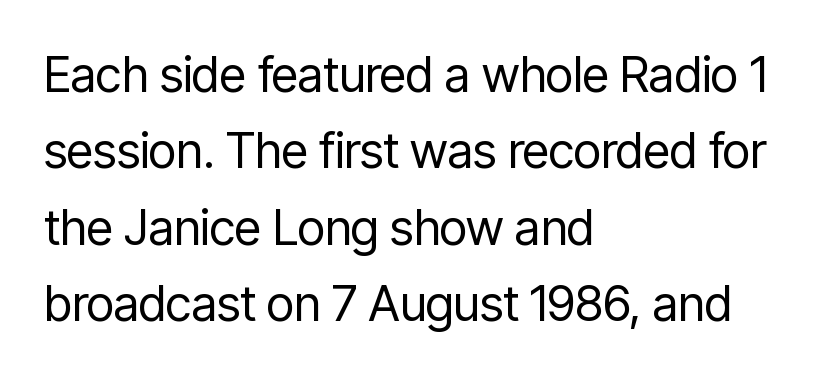
Q: Is the text bold? A: No.
Q: Is the text italic (slanted)? A: No, it is upright.
Q: Is the typeface a serif or a sans-serif typeface? A: Sans-serif.
Q: Is the text underlined? A: No.
Q: How is the paragraph aligned? A: Left-aligned.
Q: Is the spacing between letters normal or unusually wide? A: Normal.
Q: Is the spacing between lines tight, normal or loose? A: Normal.
Q: Width (condensed, normal, or wide)? A: Condensed.
Q: Stroke contrast? A: Low.
Q: x-height? A: Medium.
Q: Monospaced? A: No.
